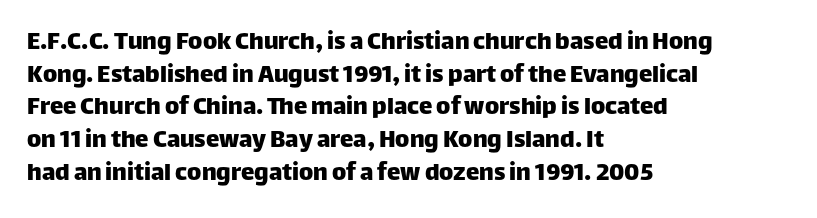
{"italic": "no", "underline": "no", "align": "left", "line_spacing_ratio": 1.21, "letter_spacing": "normal", "letter_spacing_em": 0.0, "glyph_px": 27}
